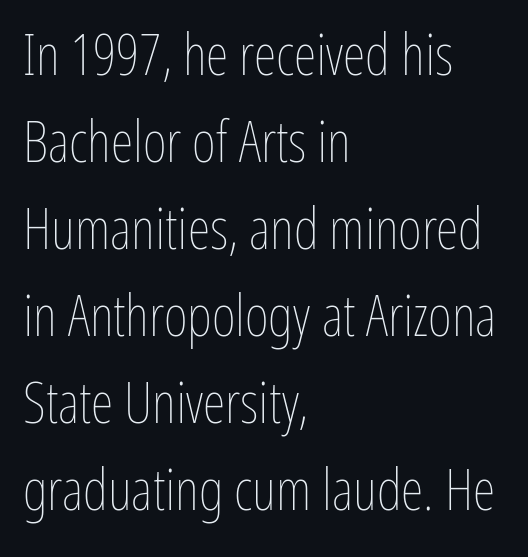
Q: Is the text bold? A: No.
Q: Is the text italic (slanted)? A: No, it is upright.
Q: Is the text underlined? A: No.
Q: How is the paragraph aligned? A: Left-aligned.
Q: Is the spacing between letters normal or unusually wide? A: Normal.
Q: Is the spacing between lines tight, normal or loose? A: Normal.
Q: Width (condensed, normal, or wide)? A: Condensed.
Q: Stroke contrast? A: Low.
Q: x-height? A: Medium.
Q: Monospaced? A: No.
